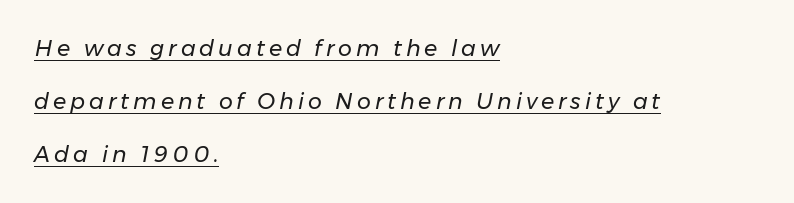
Q: Is the text bold? A: No.
Q: Is the text italic (slanted)? A: Yes, it leans right by about 11 degrees.
Q: Is the text underlined? A: Yes.
Q: How is the paragraph aligned? A: Left-aligned.
Q: Is the spacing between lines tight, normal or loose? A: Loose.
